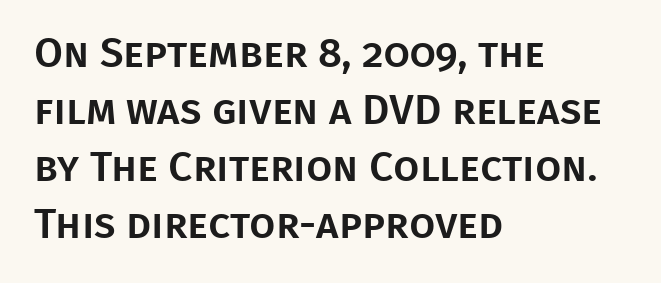
{"serif": "no", "italic": "no", "width": "normal", "stroke_contrast": "low", "x_height": "large", "monospaced": "no", "underline": "no", "align": "left", "line_spacing": "normal", "line_spacing_ratio": 1.36, "letter_spacing": "normal", "letter_spacing_em": 0.0, "glyph_px": 42}
